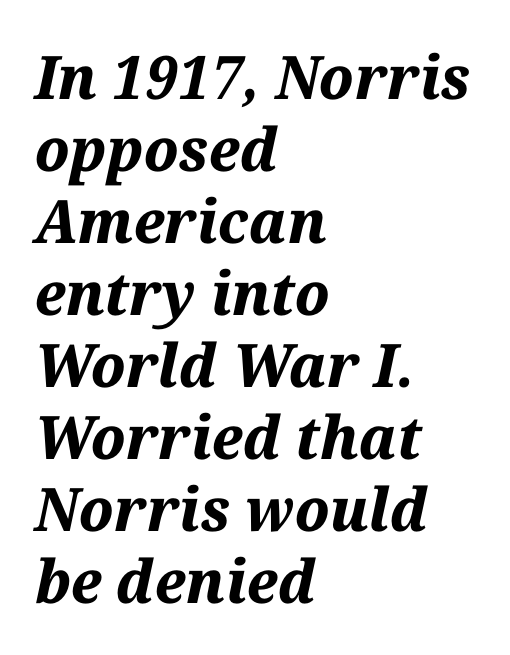
The image shows 60 px bold type, italic (leaning right); set left-aligned, line spacing 1.2x, normal letter spacing, not underlined; medium stroke contrast and a medium x-height.
